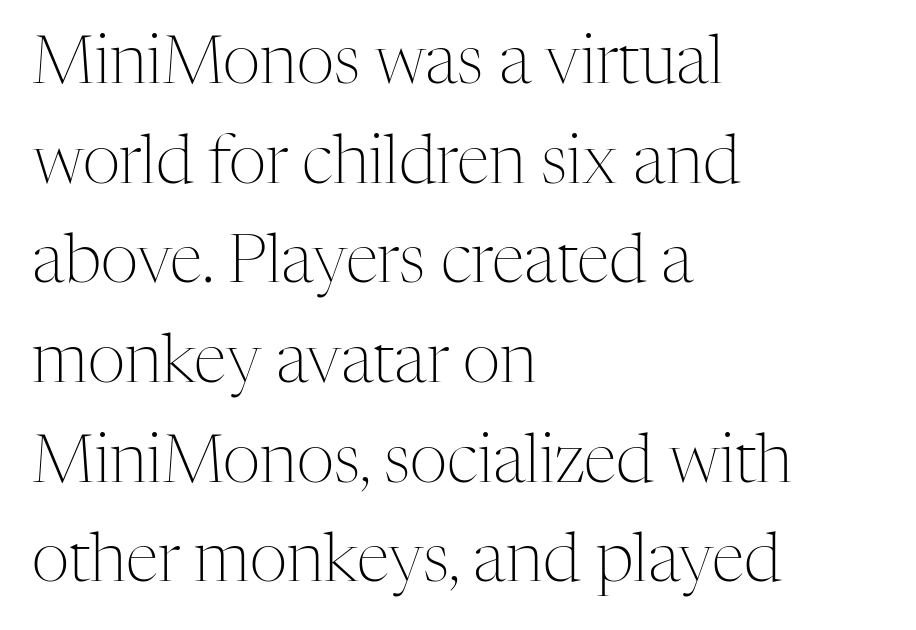
The image shows 66 px light serif type, upright; set left-aligned, normal line spacing (1.51x), normal letter spacing, not underlined; medium stroke contrast and a medium x-height.
